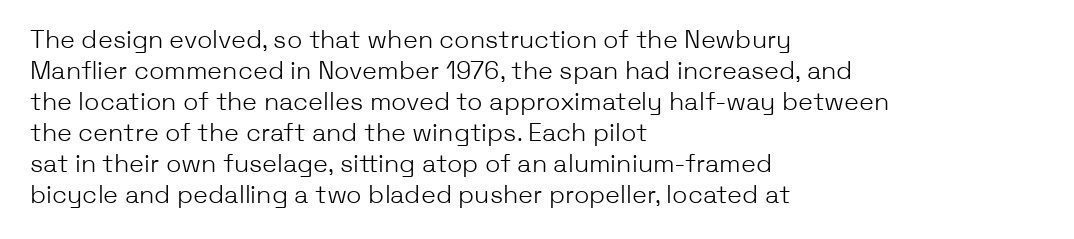
{"italic": "no", "bold": "no", "underline": "no", "align": "left", "line_spacing_ratio": 1.24, "letter_spacing": "normal", "letter_spacing_em": 0.0, "glyph_px": 25}
